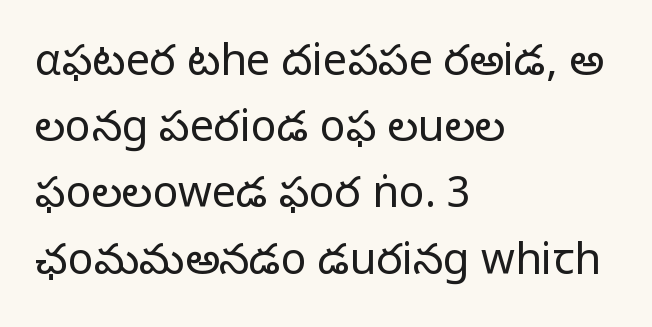
Nope, no serifs anywhere on these letters. The face used here is proportionally spaced, like ordinary book or web type. The block of text has a typical density, with ordinary space between rows. Weight: regular or lighter.
